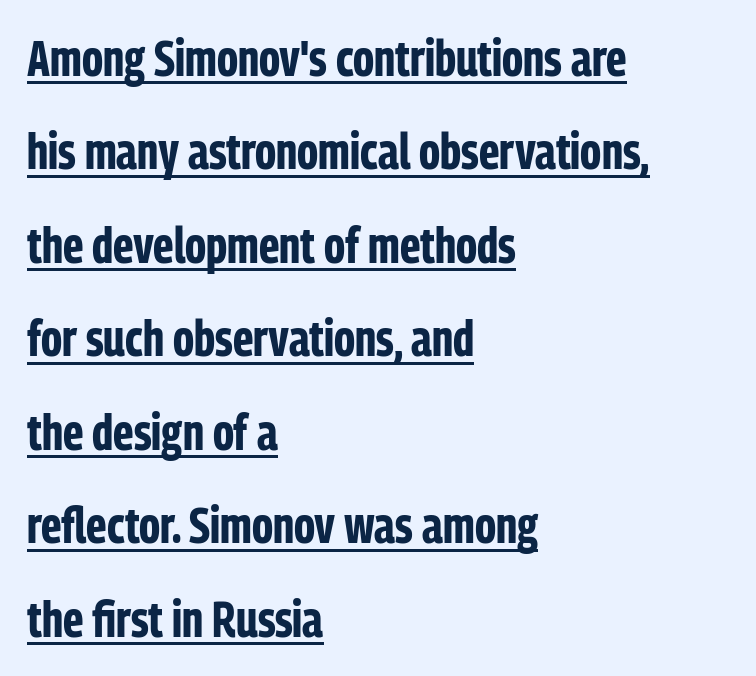
Does the lettering tilt? It doesn't — this is upright. Caption: multi-line text, flush left, ragged right. Strong, thick strokes mark this as bold type. Unlike a traditional serif, this face leaves its strokes unadorned.
